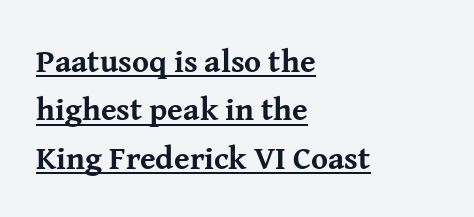
The image shows 32 px bold serif type, upright; set left-aligned, normal line spacing (1.51x), normal letter spacing, underlined; medium stroke contrast and a medium x-height.
